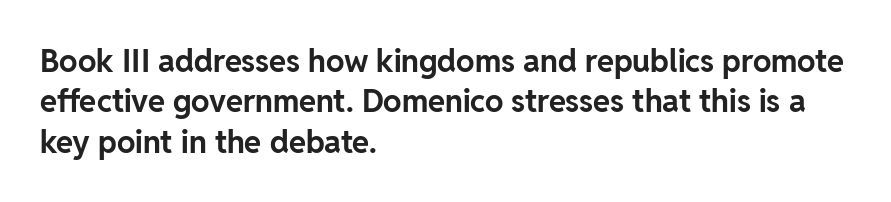
{"serif": "no", "italic": "no", "bold": "yes", "weight": "bold", "width": "normal", "stroke_contrast": "low", "x_height": "medium", "monospaced": "no", "underline": "no", "align": "left", "line_spacing": "normal", "line_spacing_ratio": 1.3, "letter_spacing": "normal", "letter_spacing_em": 0.0, "glyph_px": 31}
